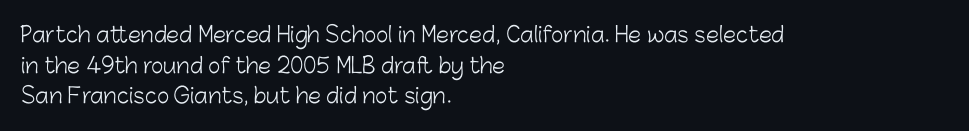
The strip under each line holds only bare page. The lines in this sample share a left origin and differ only in where they stop. The block of text has a typical density, with ordinary space between rows. A typesetter would call this zero additional tracking. Each stroke keeps to a modest, everyday thickness or less. Style check: upright.
